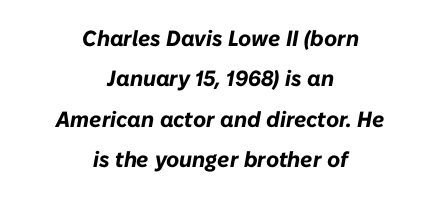
The image shows 22 px bold type, italic (leaning right); set centered, line spacing 1.83x, normal letter spacing, not underlined.
